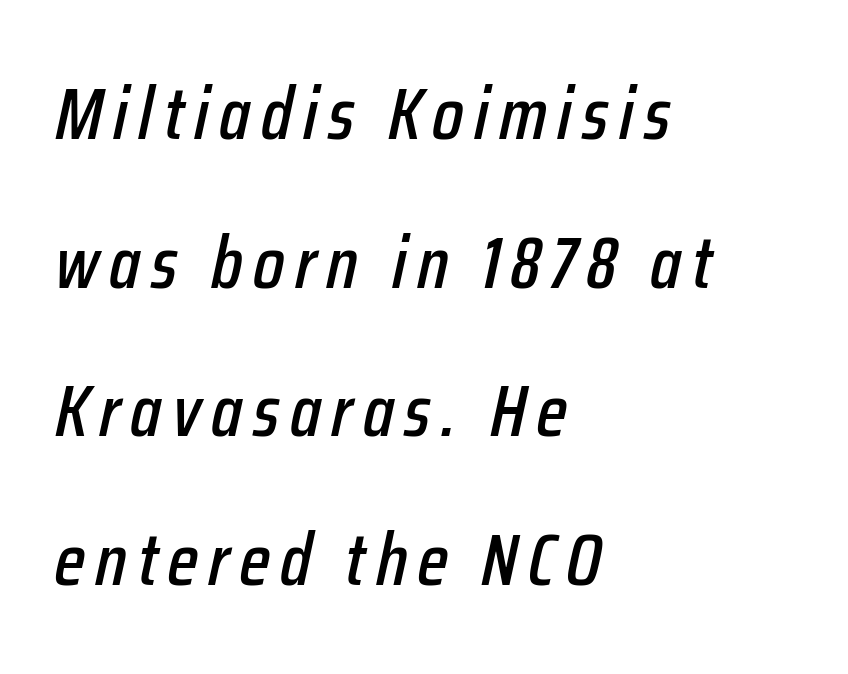
{"italic": "yes", "lean": "right", "slant_degrees": 12, "width": "condensed", "stroke_contrast": "low", "x_height": "medium", "monospaced": "no", "underline": "no", "align": "left", "line_spacing": "loose", "line_spacing_ratio": 2.01, "glyph_px": 74}
